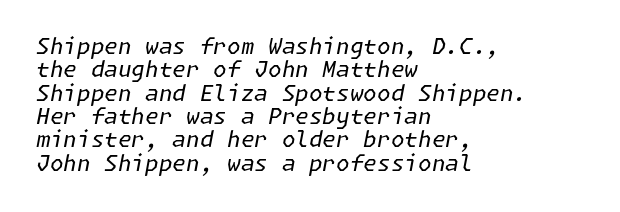
{"italic": "yes", "lean": "right", "slant_degrees": 11, "bold": "no", "underline": "no", "align": "left", "line_spacing": "tight", "line_spacing_ratio": 1.06, "letter_spacing": "normal", "letter_spacing_em": 0.0, "glyph_px": 22}
